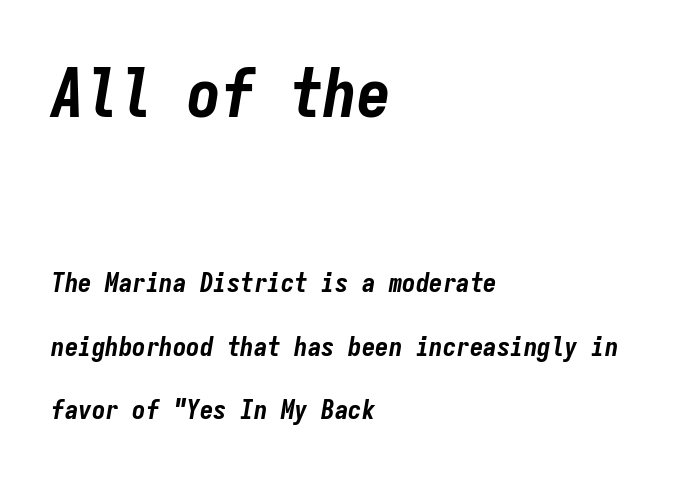
Q: Is the text bold? A: Yes.
Q: Is the text italic (slanted)? A: Yes, it leans right by about 9 degrees.
Q: Is the text underlined? A: No.
Q: How is the paragraph aligned? A: Left-aligned.
Q: Is the spacing between letters normal or unusually wide? A: Normal.
Q: Is the spacing between lines tight, normal or loose? A: Loose.
Q: Which block of text is set in a larger size, the first (top) or the second (bottom)? A: The first (top) one.
Q: Width (condensed, normal, or wide)? A: Condensed.
Q: Stroke contrast? A: Low.
Q: x-height? A: Medium.
Q: Monospaced? A: Yes.
